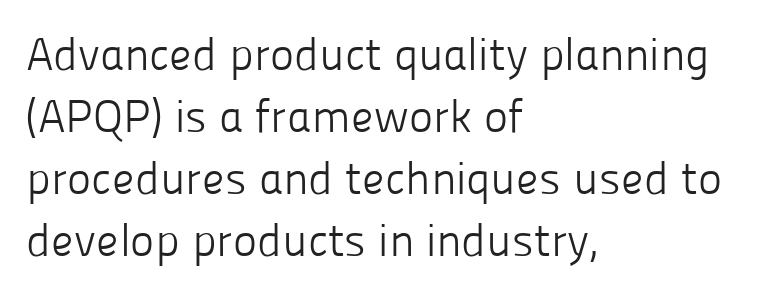
{"serif": "no", "italic": "no", "bold": "no", "weight": "light", "width": "normal", "stroke_contrast": "low", "x_height": "medium", "monospaced": "no", "underline": "no", "align": "left", "line_spacing": "normal", "line_spacing_ratio": 1.35, "letter_spacing": "normal", "letter_spacing_em": 0.0, "glyph_px": 46}
